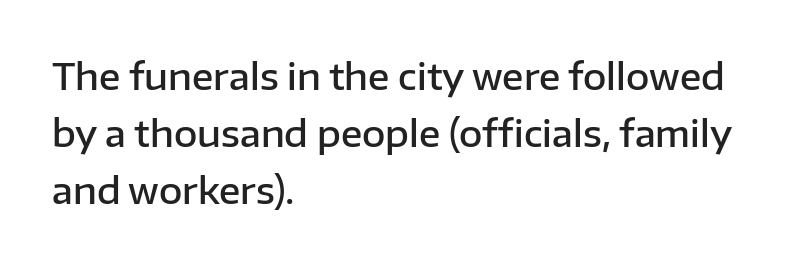
Q: Is the text bold? A: Semi-bold.
Q: Is the text italic (slanted)? A: No, it is upright.
Q: Is the typeface a serif or a sans-serif typeface? A: Sans-serif.
Q: Is the text underlined? A: No.
Q: How is the paragraph aligned? A: Left-aligned.
Q: Is the spacing between letters normal or unusually wide? A: Normal.
Q: Is the spacing between lines tight, normal or loose? A: Normal.
Q: Width (condensed, normal, or wide)? A: Normal.
Q: Stroke contrast? A: Low.
Q: x-height? A: Medium.
Q: Monospaced? A: No.
